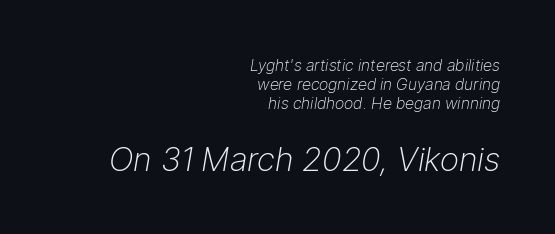
Where is the straight margin? On the right. Weight: in the light-to-regular range. Between these two stacked blocks, the lower one wins on size. Proportional: the letters do not fall into vertical columns.
